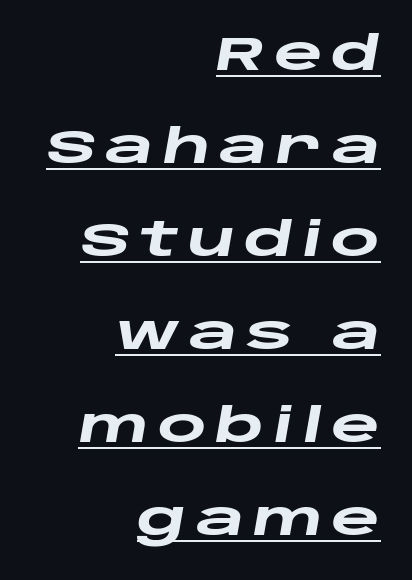
Q: Is the text bold? A: Yes.
Q: Is the text italic (slanted)? A: Yes, it leans right by about 10 degrees.
Q: Is the text underlined? A: Yes.
Q: How is the paragraph aligned? A: Right-aligned.
Q: Is the spacing between lines tight, normal or loose? A: Loose.
Q: Width (condensed, normal, or wide)? A: Wide.
Q: Stroke contrast? A: Low.
Q: x-height? A: Large.
Q: Monospaced? A: No.
